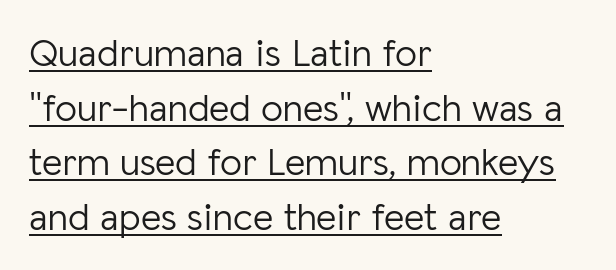
The image shows 39 px light sans-serif type, upright; set left-aligned, normal line spacing (1.4x), normal letter spacing, underlined; low stroke contrast and a medium x-height.
